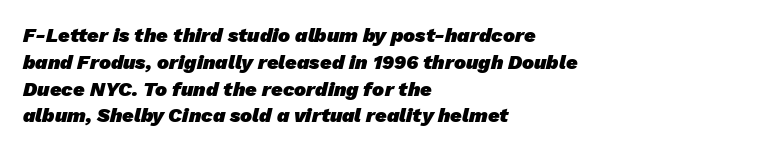
{"bold": "yes", "underline": "no", "align": "left", "line_spacing": "normal", "line_spacing_ratio": 1.34, "letter_spacing": "normal", "letter_spacing_em": 0.0, "glyph_px": 20}
